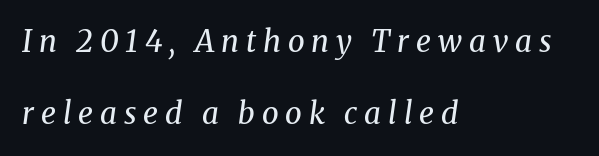
Q: Is the text bold? A: No.
Q: Is the text italic (slanted)? A: Yes, it leans right by about 8 degrees.
Q: Is the typeface a serif or a sans-serif typeface? A: Serif.
Q: Is the text underlined? A: No.
Q: How is the paragraph aligned? A: Left-aligned.
Q: Is the spacing between letters normal or unusually wide? A: Unusually wide.
Q: Is the spacing between lines tight, normal or loose? A: Loose.
Q: Width (condensed, normal, or wide)? A: Normal.
Q: Stroke contrast? A: Medium.
Q: x-height? A: Medium.
Q: Monospaced? A: No.
